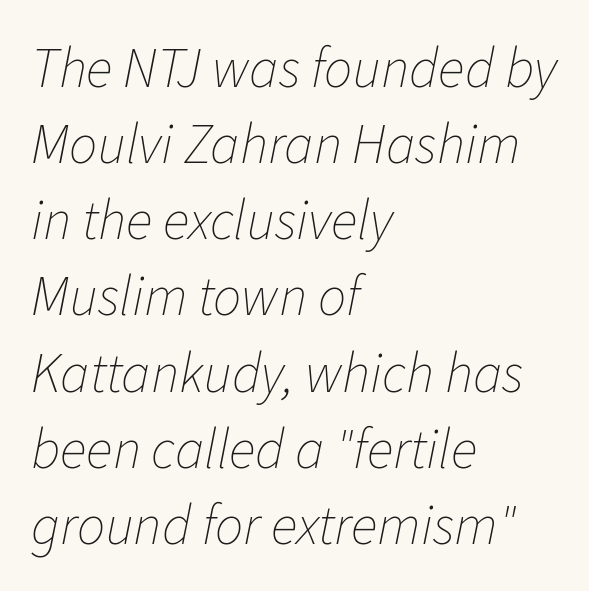
Q: Is the text bold? A: No.
Q: Is the text italic (slanted)? A: Yes, it leans right by about 11 degrees.
Q: Is the text underlined? A: No.
Q: How is the paragraph aligned? A: Left-aligned.
Q: Is the spacing between letters normal or unusually wide? A: Normal.
Q: Is the spacing between lines tight, normal or loose? A: Normal.
Q: Width (condensed, normal, or wide)? A: Normal.
Q: Stroke contrast? A: Low.
Q: x-height? A: Medium.
Q: Monospaced? A: No.
